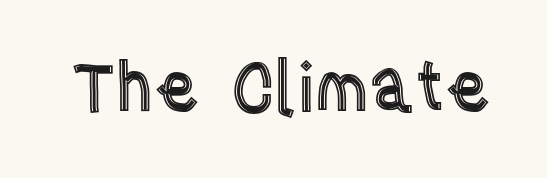
Standard letterfit; no display-style spreading of the glyphs. Posture: vertical. The strip under each line holds only bare page. These lines are rendered in a variable-pitch font.
